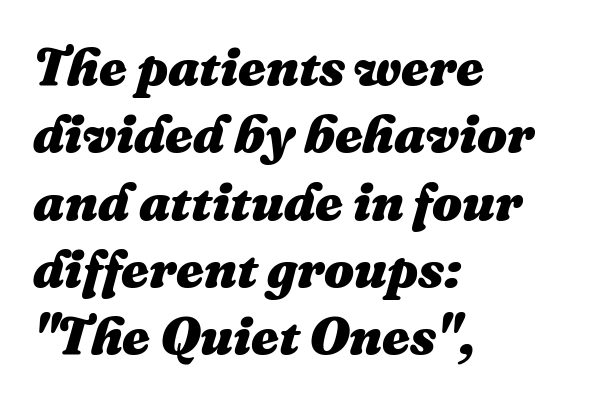
Every row of glyphs begins at an identical x-position on the left. Unmarked baselines from the first word to the last. Character widths vary here, with narrow letters taking less room than wide ones. Emphasis by weight is at full strength: bold. A typesetter would mark this as italic.
